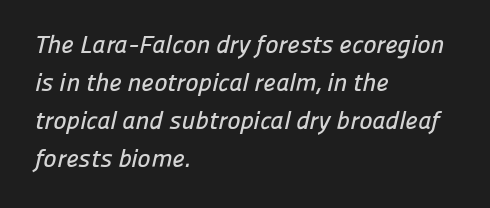
The image shows 25 px text type; set left-aligned, normal line spacing (1.52x), normal letter spacing, not underlined.
